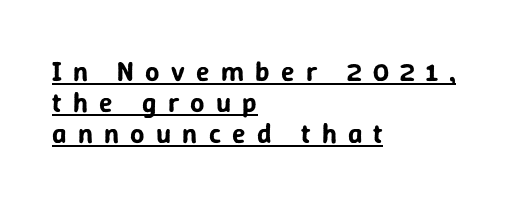
The image shows 28 px sans-serif type, upright; set left-aligned, tight line spacing (1.11x), unusually wide letter spacing (+0.4 em), underlined; low stroke contrast and a medium x-height.
